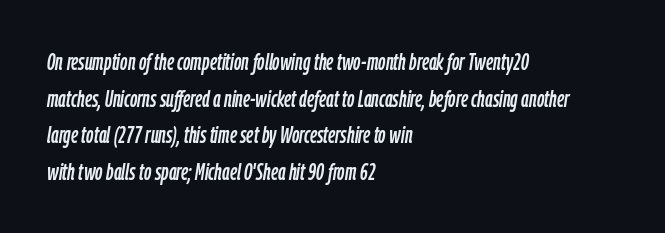
The image shows 23 px text type, italic (leaning right); set left-aligned, normal line spacing (1.59x), normal letter spacing, not underlined.
